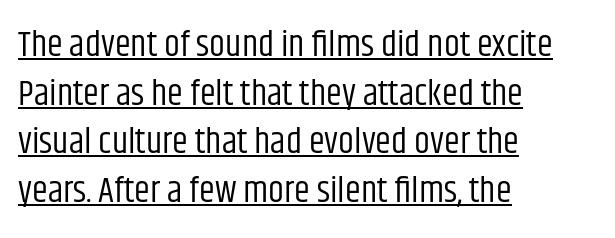
Q: Is the text bold? A: No.
Q: Is the text italic (slanted)? A: No, it is upright.
Q: Is the typeface a serif or a sans-serif typeface? A: Sans-serif.
Q: Is the text underlined? A: Yes.
Q: How is the paragraph aligned? A: Left-aligned.
Q: Is the spacing between letters normal or unusually wide? A: Normal.
Q: Is the spacing between lines tight, normal or loose? A: Normal.
Q: Width (condensed, normal, or wide)? A: Condensed.
Q: Stroke contrast? A: Low.
Q: x-height? A: Large.
Q: Monospaced? A: No.
